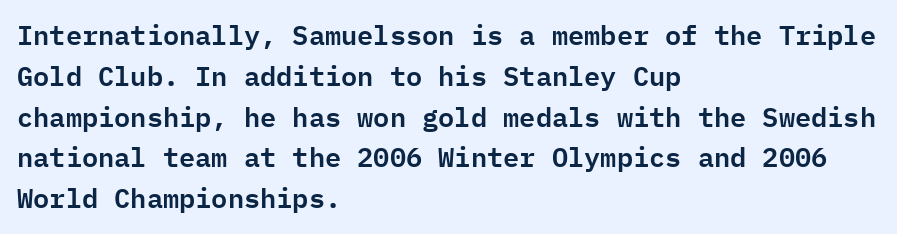
The image shows 27 px text type, upright; set left-aligned, normal line spacing (1.51x), normal letter spacing, not underlined.
